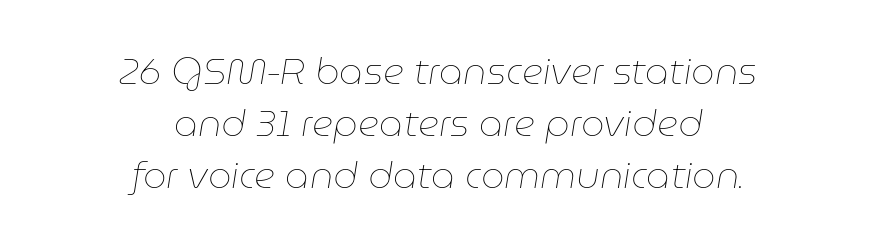
{"italic": "yes", "lean": "right", "slant_degrees": 9, "bold": "no", "weight": "thin", "width": "normal", "stroke_contrast": "low", "x_height": "medium", "monospaced": "no", "underline": "no", "align": "center", "line_spacing": "normal", "line_spacing_ratio": 1.41, "letter_spacing": "normal", "letter_spacing_em": 0.0, "glyph_px": 37}
